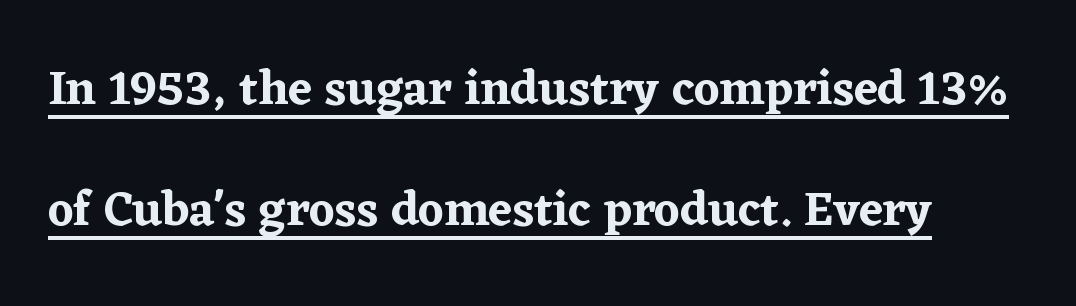
{"serif": "yes", "italic": "no", "width": "normal", "stroke_contrast": "low", "x_height": "medium", "monospaced": "no", "underline": "yes", "line_spacing": "loose", "line_spacing_ratio": 2.47, "letter_spacing": "normal", "letter_spacing_em": 0.0, "glyph_px": 49}
